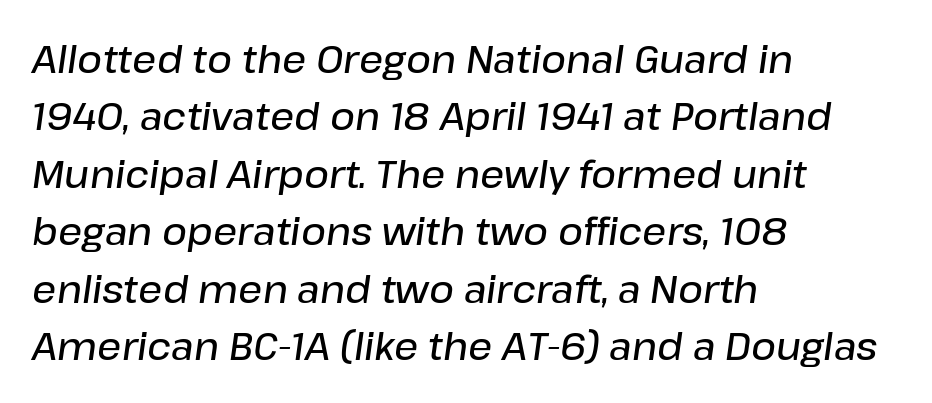
{"italic": "yes", "lean": "right", "slant_degrees": 8, "bold": "semi", "weight": "semibold", "width": "normal", "stroke_contrast": "low", "x_height": "medium", "monospaced": "no", "underline": "no", "align": "left", "line_spacing": "normal", "line_spacing_ratio": 1.51, "letter_spacing": "normal", "letter_spacing_em": 0.0, "glyph_px": 38}
